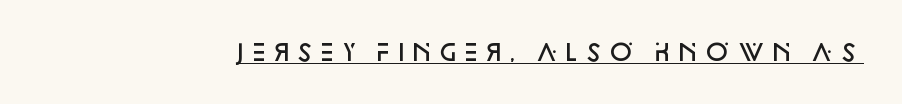
Q: Is the text bold? A: Semi-bold.
Q: Is the text italic (slanted)? A: No, it is upright.
Q: Is the text underlined? A: Yes.
